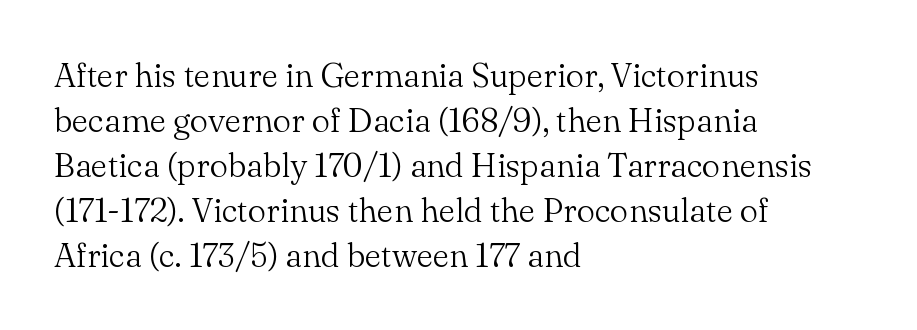
{"serif": "yes", "italic": "no", "bold": "no", "weight": "light", "width": "normal", "stroke_contrast": "medium", "x_height": "small", "monospaced": "no", "underline": "no", "align": "left", "line_spacing": "normal", "line_spacing_ratio": 1.36, "letter_spacing": "normal", "letter_spacing_em": 0.0, "glyph_px": 33}
